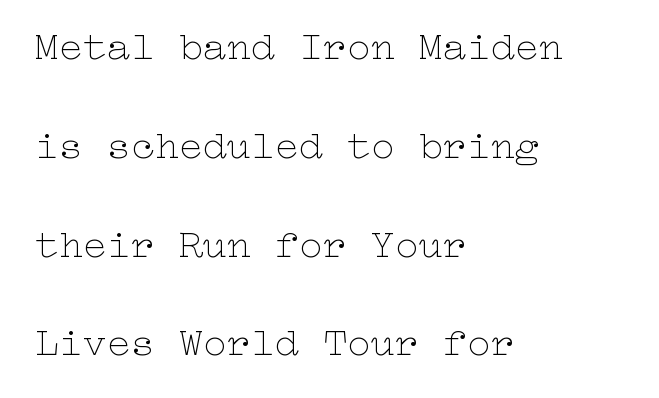
The image shows 40 px thin, wide type, upright; set left-aligned, loose line spacing (2.47x), normal letter spacing, not underlined; low stroke contrast and a medium x-height.
